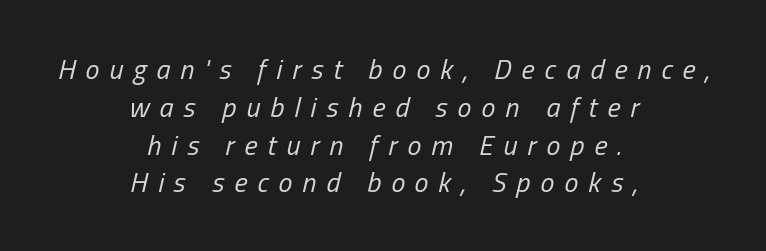
Q: Is the text bold? A: No.
Q: Is the text italic (slanted)? A: Yes, it leans right by about 13 degrees.
Q: Is the text underlined? A: No.
Q: How is the paragraph aligned? A: Centered.
Q: Is the spacing between letters normal or unusually wide? A: Unusually wide.
Q: Is the spacing between lines tight, normal or loose? A: Normal.
Q: Width (condensed, normal, or wide)? A: Condensed.
Q: Stroke contrast? A: Low.
Q: x-height? A: Medium.
Q: Monospaced? A: No.
